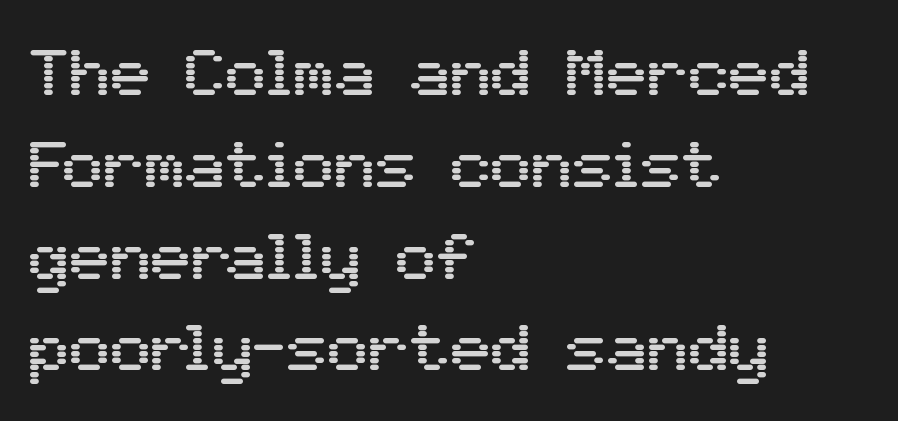
The image shows 68 px sans-serif type, upright; set left-aligned, normal line spacing (1.35x), normal letter spacing, not underlined; medium stroke contrast and a medium x-height.
